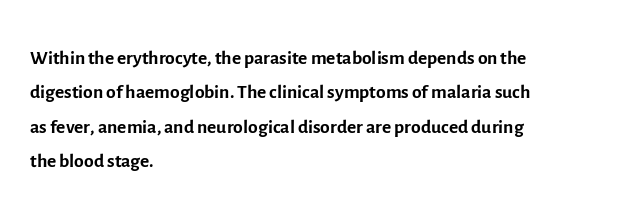
{"serif": "no", "italic": "no", "bold": "no", "weight": "regular", "width": "normal", "x_height": "medium", "monospaced": "no", "underline": "no", "align": "left", "line_spacing_ratio": 1.23, "letter_spacing": "normal", "letter_spacing_em": 0.0, "glyph_px": 28}
